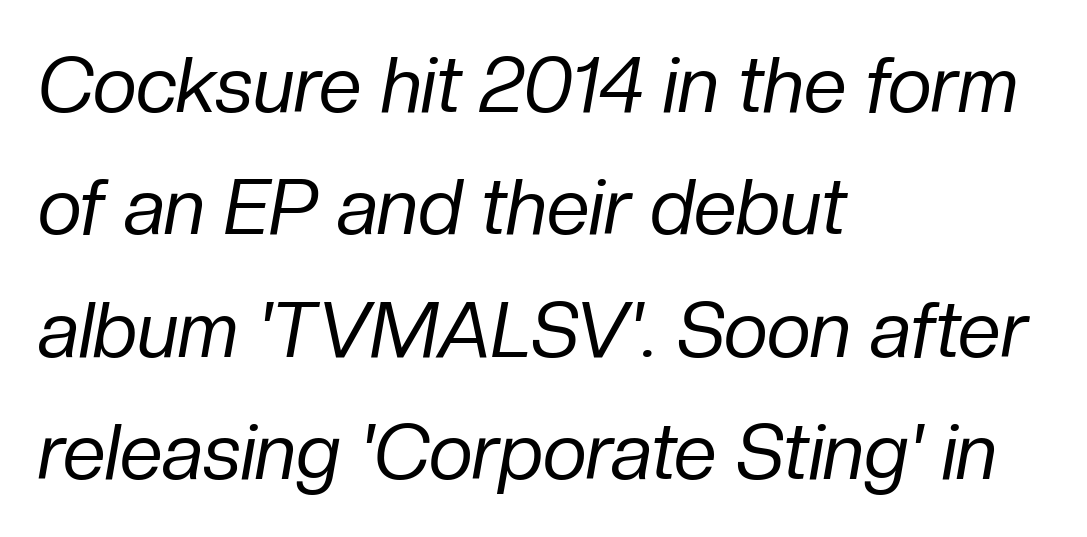
{"italic": "yes", "lean": "right", "slant_degrees": 10, "bold": "no", "weight": "regular", "width": "normal", "stroke_contrast": "low", "x_height": "medium", "monospaced": "no", "underline": "no", "align": "left", "line_spacing": "normal", "line_spacing_ratio": 1.59, "letter_spacing": "normal", "letter_spacing_em": 0.0, "glyph_px": 77}
